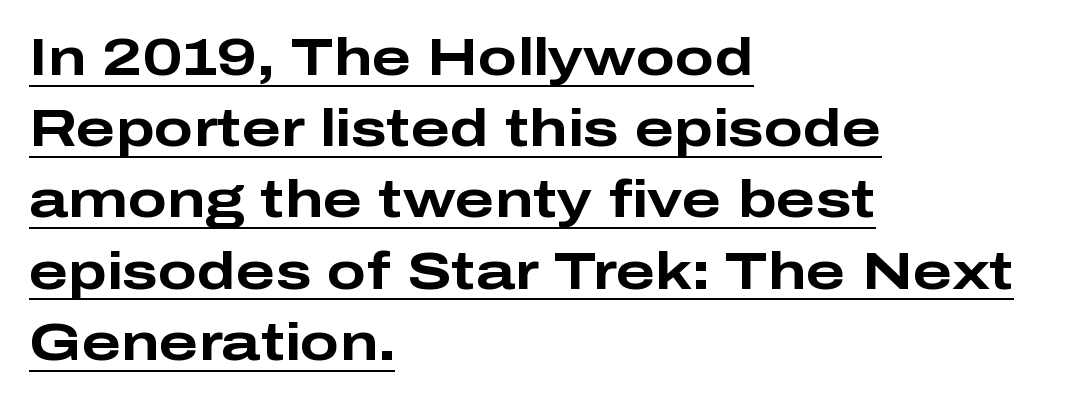
{"serif": "no", "italic": "no", "bold": "yes", "weight": "bold", "width": "wide", "stroke_contrast": "low", "x_height": "medium", "monospaced": "no", "underline": "yes", "align": "left", "line_spacing": "normal", "line_spacing_ratio": 1.37, "letter_spacing": "normal", "letter_spacing_em": 0.0, "glyph_px": 52}
